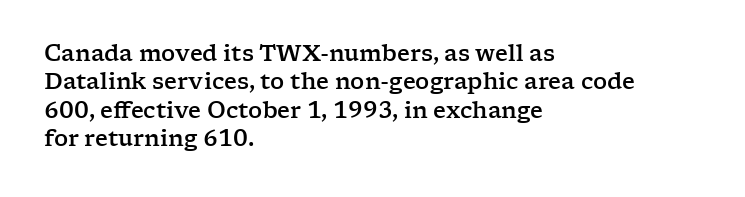
{"italic": "no", "underline": "no", "align": "left", "line_spacing": "normal", "line_spacing_ratio": 1.29, "letter_spacing": "normal", "letter_spacing_em": 0.0, "glyph_px": 22}
